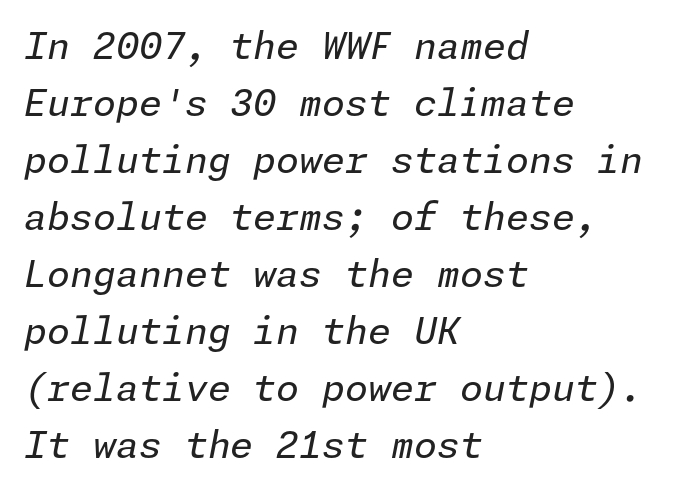
{"italic": "yes", "lean": "right", "slant_degrees": 11, "bold": "no", "weight": "regular", "width": "normal", "stroke_contrast": "low", "x_height": "medium", "underline": "no", "align": "left", "line_spacing": "normal", "line_spacing_ratio": 1.54, "letter_spacing": "normal", "letter_spacing_em": 0.0, "glyph_px": 37}
